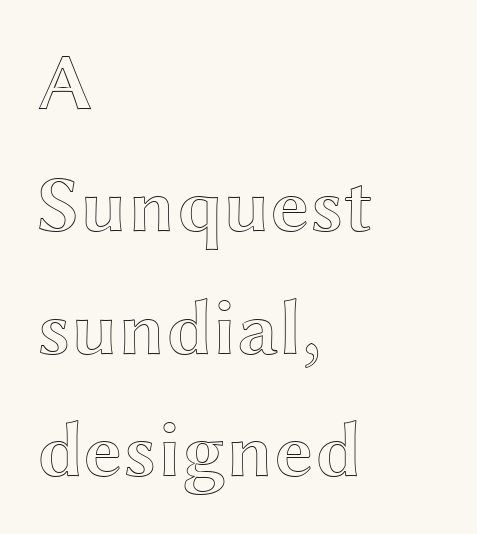
The space directly below the letters is spotless. Do the characters align in a grid? No, the font is proportional. Evenly set lines give the paragraph a standard silhouette. Letter spacing: default.
